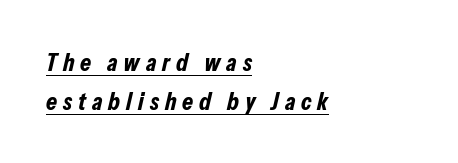
Slant detected: the letters are inclined. These lines are set flush left with a ragged right edge. How are the letters spaced? Widely, with obvious added tracking. Normally led — the rows are evenly, conventionally spaced.
